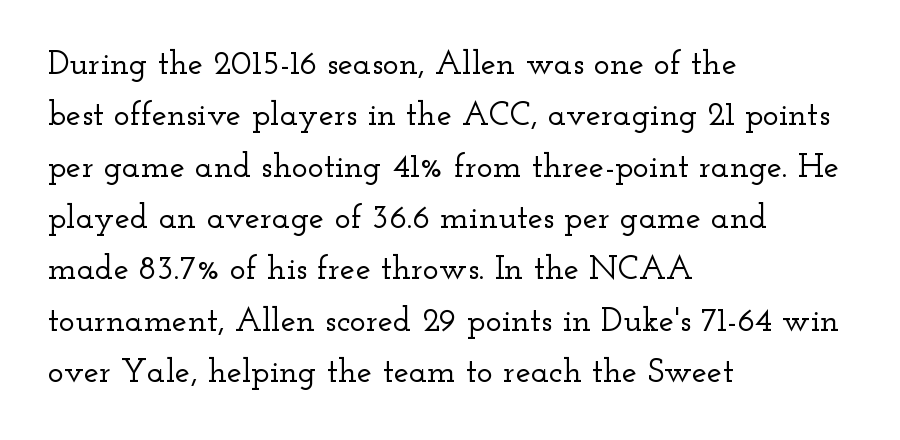
Plain, unruled lines of type. Nope, not italic — everything's standing straight. The lines are quadded left. Spacing verdict: proportional, widths tailored to each character.
